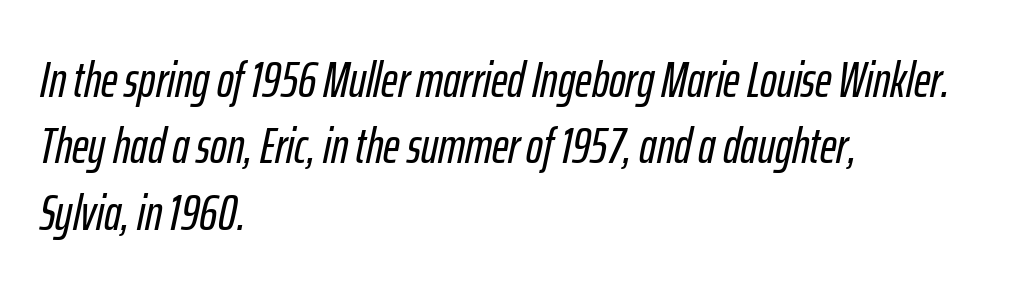
{"italic": "yes", "lean": "right", "slant_degrees": 12, "width": "condensed", "stroke_contrast": "low", "x_height": "medium", "monospaced": "no", "underline": "no", "align": "left", "line_spacing": "normal", "line_spacing_ratio": 1.33, "letter_spacing": "normal", "letter_spacing_em": 0.0, "glyph_px": 50}
